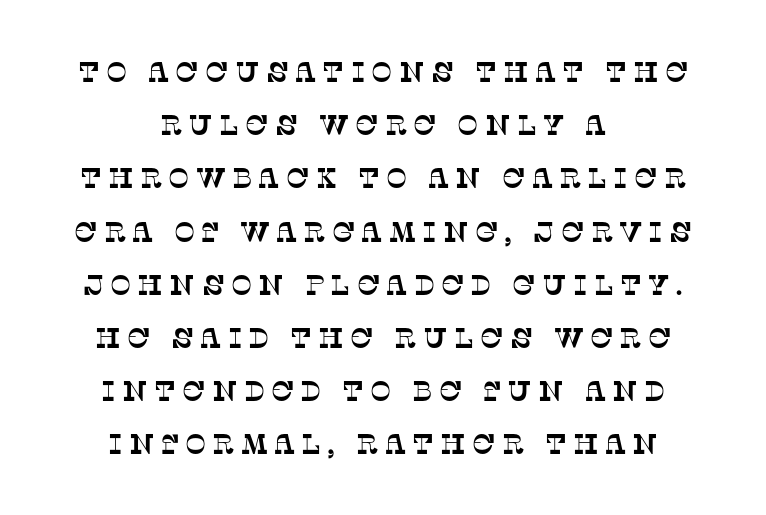
Q: Is the typeface a serif or a sans-serif typeface? A: Serif.
Q: Is the text underlined? A: No.
Q: How is the paragraph aligned? A: Centered.
Q: Is the spacing between letters normal or unusually wide? A: Unusually wide.
Q: Is the spacing between lines tight, normal or loose? A: Loose.
Q: Width (condensed, normal, or wide)? A: Normal.
Q: Stroke contrast? A: Low.
Q: x-height? A: Large.
Q: Monospaced? A: No.
